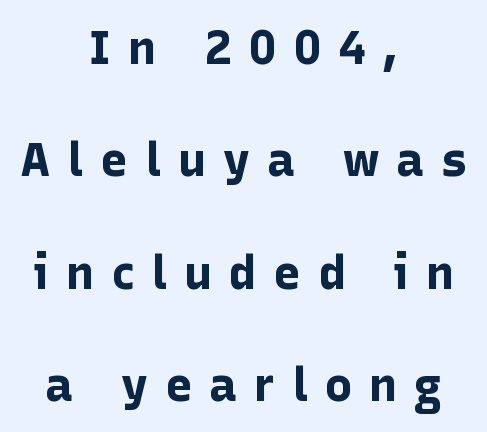
Q: Is the text bold? A: Yes.
Q: Is the text italic (slanted)? A: No, it is upright.
Q: Is the typeface a serif or a sans-serif typeface? A: Sans-serif.
Q: Is the text underlined? A: No.
Q: How is the paragraph aligned? A: Centered.
Q: Is the spacing between letters normal or unusually wide? A: Unusually wide.
Q: Is the spacing between lines tight, normal or loose? A: Loose.
Q: Width (condensed, normal, or wide)? A: Normal.
Q: Stroke contrast? A: Low.
Q: x-height? A: Medium.
Q: Monospaced? A: No.
